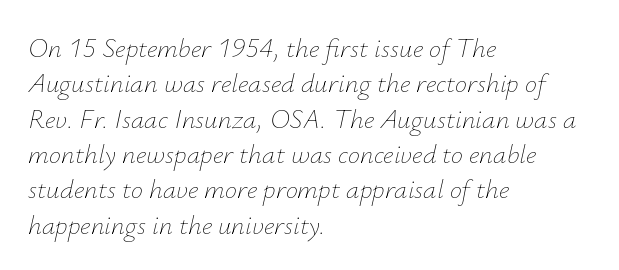
{"italic": "yes", "lean": "right", "slant_degrees": 12, "bold": "no", "underline": "no", "align": "left", "line_spacing": "normal", "line_spacing_ratio": 1.31, "letter_spacing": "normal", "letter_spacing_em": 0.0, "glyph_px": 27}
